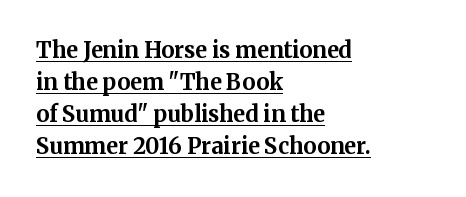
Horizontal bands of white between lines are of average thickness. The lettering stays uniformly vertical, giving the passage a roman look. This sample is left-justified, so line endings fall wherever the words run out. Quick note: underline on. These words are printed bold, with thick strokes throughout. Tracking here is standard; glyphs follow each other at the usual distance.
